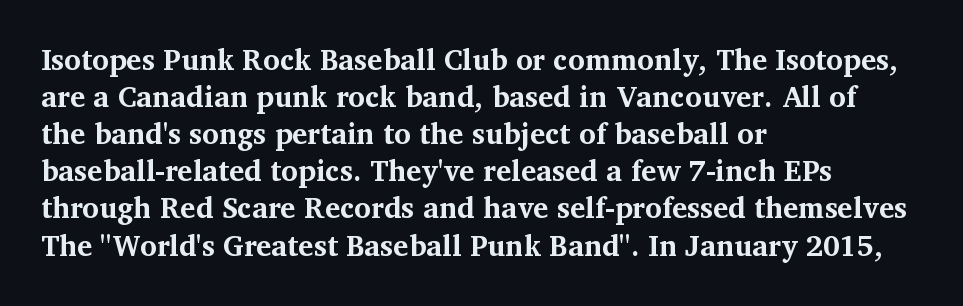
The letterforms sit shoulder to shoulder at normal distance. Leading matches the norm, producing a regular column. Type without underlining. The type sits square on the baseline with zero lean. Typographically, this falls in the serif category.
